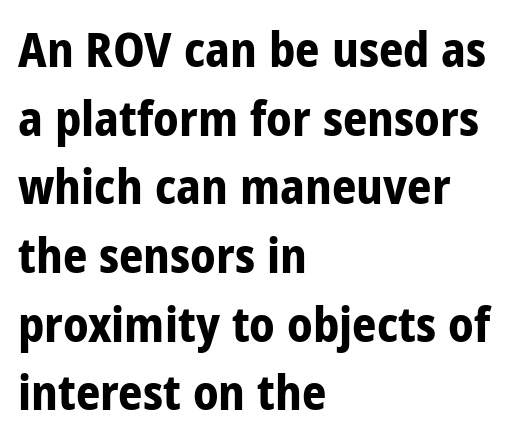
Q: Is the text bold? A: Yes.
Q: Is the text italic (slanted)? A: No, it is upright.
Q: Is the typeface a serif or a sans-serif typeface? A: Sans-serif.
Q: Is the text underlined? A: No.
Q: How is the paragraph aligned? A: Left-aligned.
Q: Is the spacing between letters normal or unusually wide? A: Normal.
Q: Is the spacing between lines tight, normal or loose? A: Normal.
Q: Width (condensed, normal, or wide)? A: Condensed.
Q: Stroke contrast? A: Low.
Q: x-height? A: Large.
Q: Monospaced? A: No.
